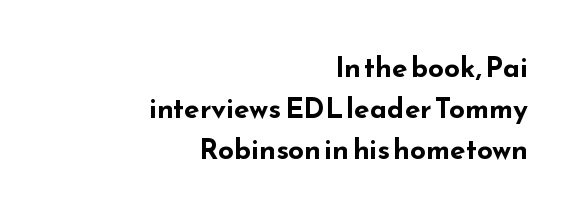
A typesetter would call this proportional, since set widths differ per character. Glyph-to-glyph distance matches everyday printed text. Notice how the stems are strictly vertical — no italics here. A student would call this right alignment; a typographer would say flush right, rag left. Serifs: no, the terminals of the letterforms are clean.
